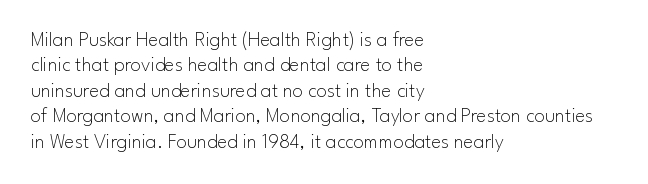
A bare baseline throughout the passage. Line beginnings align vertically; line endings do not. This sample uses plain, unmodified letter spacing. Posture: straight, roman, zero tilt. Is this a heavy cut? Hardly; it is regular or lighter.
